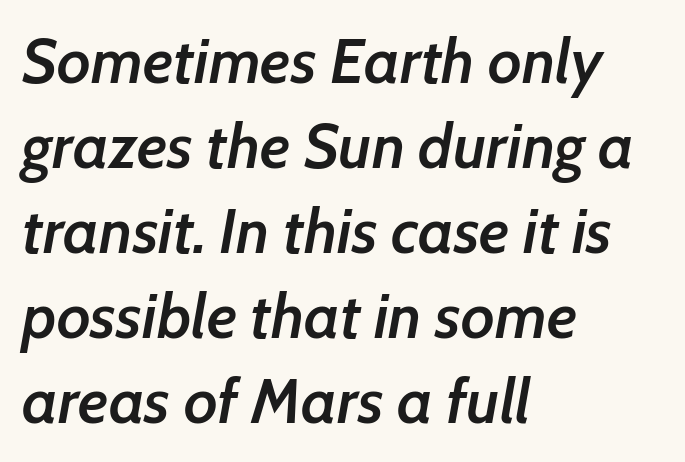
The image shows 63 px semibold type, italic (leaning right); set left-aligned, normal line spacing (1.35x), normal letter spacing, not underlined; low stroke contrast and a medium x-height.
